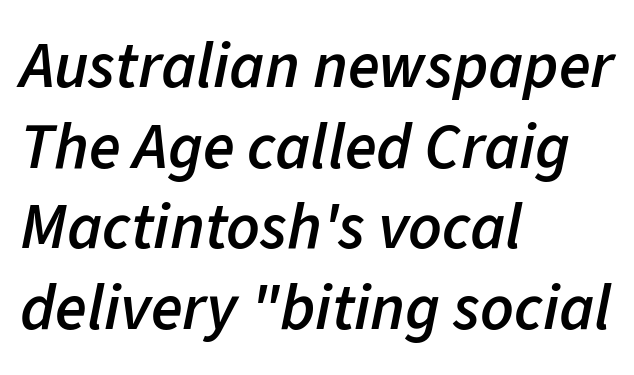
The foot of each line stays bare and open. Weight: semibold (demi). Slanted lettering throughout. Visually the block forms a straight wall on the left and a jagged coastline on the right.
